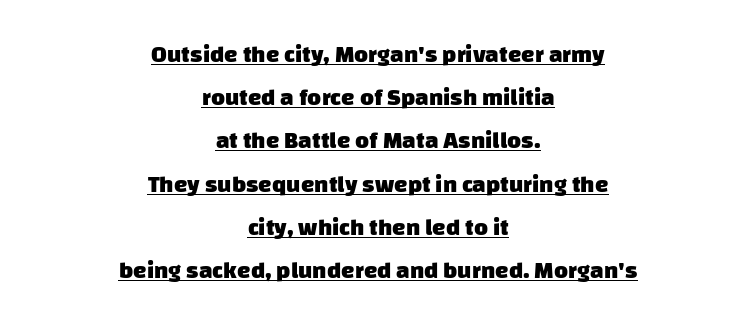
{"bold": "yes", "underline": "yes", "align": "center", "line_spacing_ratio": 1.8, "letter_spacing": "normal", "letter_spacing_em": 0.0, "glyph_px": 24}
